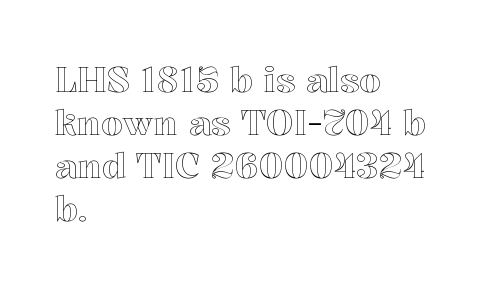
Q: Is the text italic (slanted)? A: No, it is upright.
Q: Is the text underlined? A: No.
Q: How is the paragraph aligned? A: Left-aligned.
Q: Is the spacing between letters normal or unusually wide? A: Normal.
Q: Width (condensed, normal, or wide)? A: Normal.
Q: x-height? A: Medium.
Q: Monospaced? A: No.
